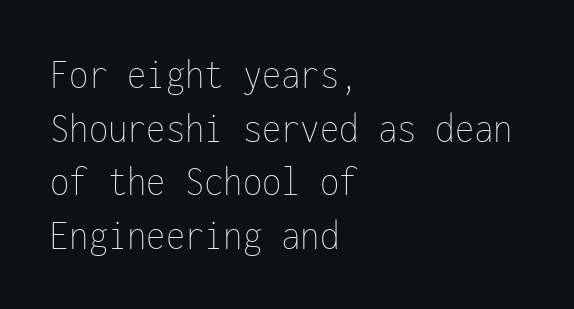
Italic: no, the glyphs are upright roman. These lines keep a tight, regular rhythm from letter to letter. Summary of weight: not heavy and not bold. The words here are not underlined. Each letter, wide or thin by design, is forced into the same width here.
